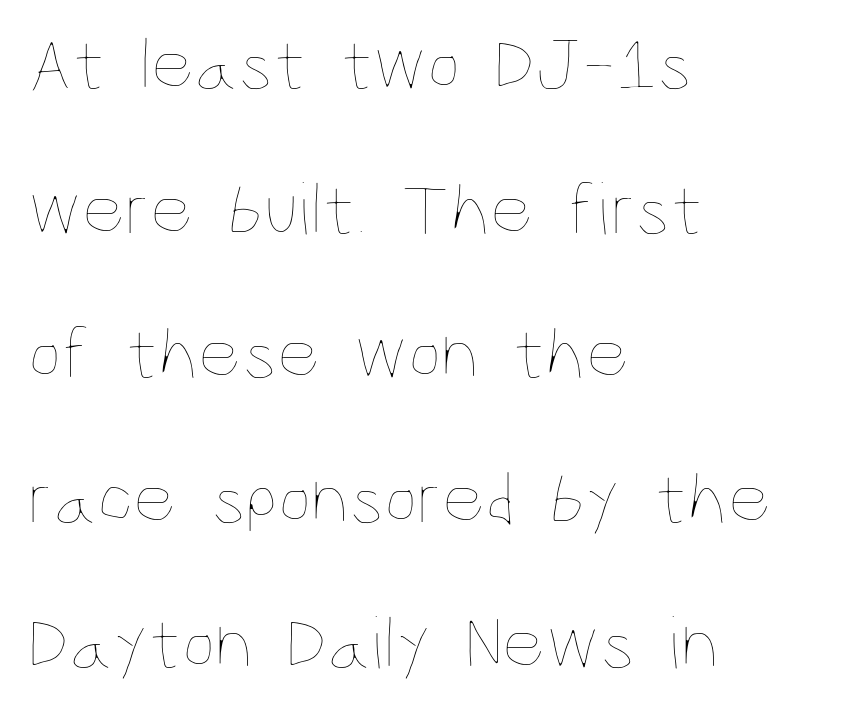
Check the space under the baseline: it is left empty. Unbolded letterforms with no extra heft. The face used here is rendered with its standard letterfit. Italic? Not at all — the glyphs are vertical. What's the leading like? Stretched, with rows far apart.
